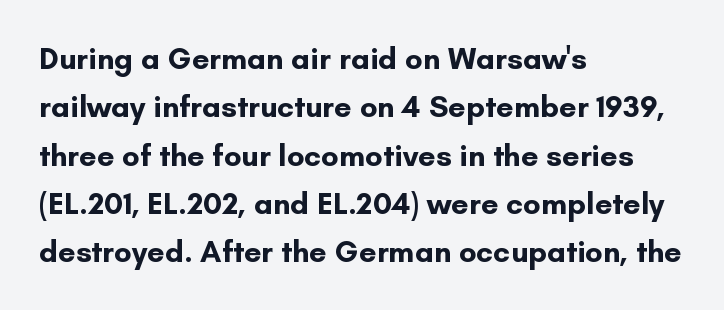
Q: Is the text bold? A: Yes.
Q: Is the text italic (slanted)? A: No, it is upright.
Q: Is the typeface a serif or a sans-serif typeface? A: Sans-serif.
Q: Is the text underlined? A: No.
Q: How is the paragraph aligned? A: Left-aligned.
Q: Is the spacing between letters normal or unusually wide? A: Normal.
Q: Is the spacing between lines tight, normal or loose? A: Normal.
Q: Width (condensed, normal, or wide)? A: Normal.
Q: Stroke contrast? A: Low.
Q: x-height? A: Small.
Q: Monospaced? A: No.
